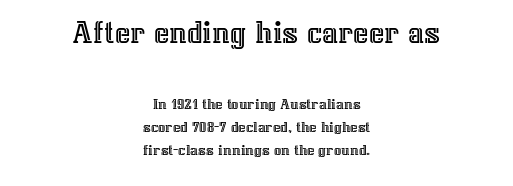
The image shows 33 px text type, upright; set centered, normal line spacing (1.42x), normal letter spacing, not underlined; the first (top) block is 2.06x larger; a medium x-height.
